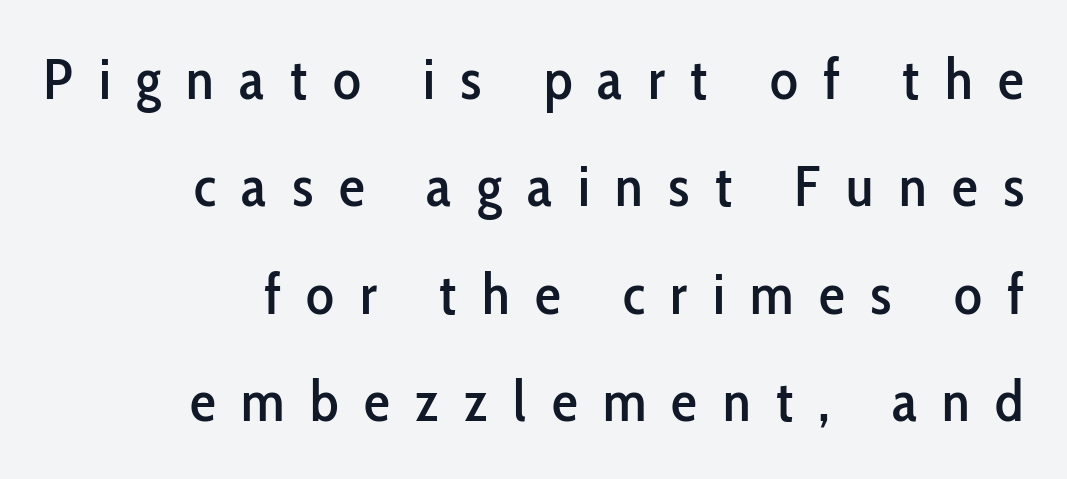
The setting favours the right margin, as signatures and pull-quotes sometimes do. Italic? Not at all — the glyphs are vertical. Words float on clear page, feet unadorned. You could not count columns in this text — the font is proportionally spaced. In terms of letterspacing, this is a distinctly airy, spread setting. Does the type have serifs? No, each stem ends abruptly.
